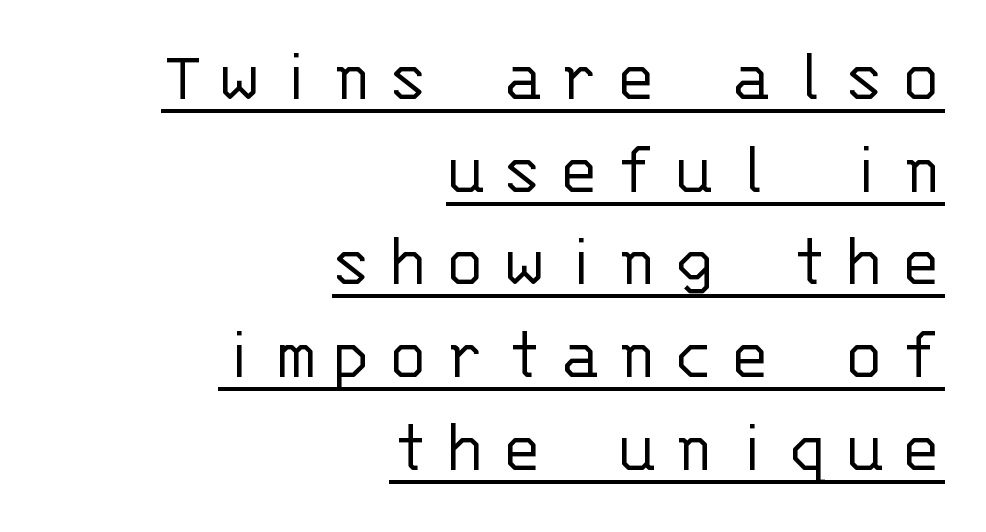
Q: Is the text bold? A: No.
Q: Is the text italic (slanted)? A: No, it is upright.
Q: Is the typeface a serif or a sans-serif typeface? A: Sans-serif.
Q: Is the text underlined? A: Yes.
Q: How is the paragraph aligned? A: Right-aligned.
Q: Is the spacing between letters normal or unusually wide? A: Unusually wide.
Q: Width (condensed, normal, or wide)? A: Normal.
Q: Stroke contrast? A: Low.
Q: x-height? A: Large.
Q: Monospaced? A: Yes.
